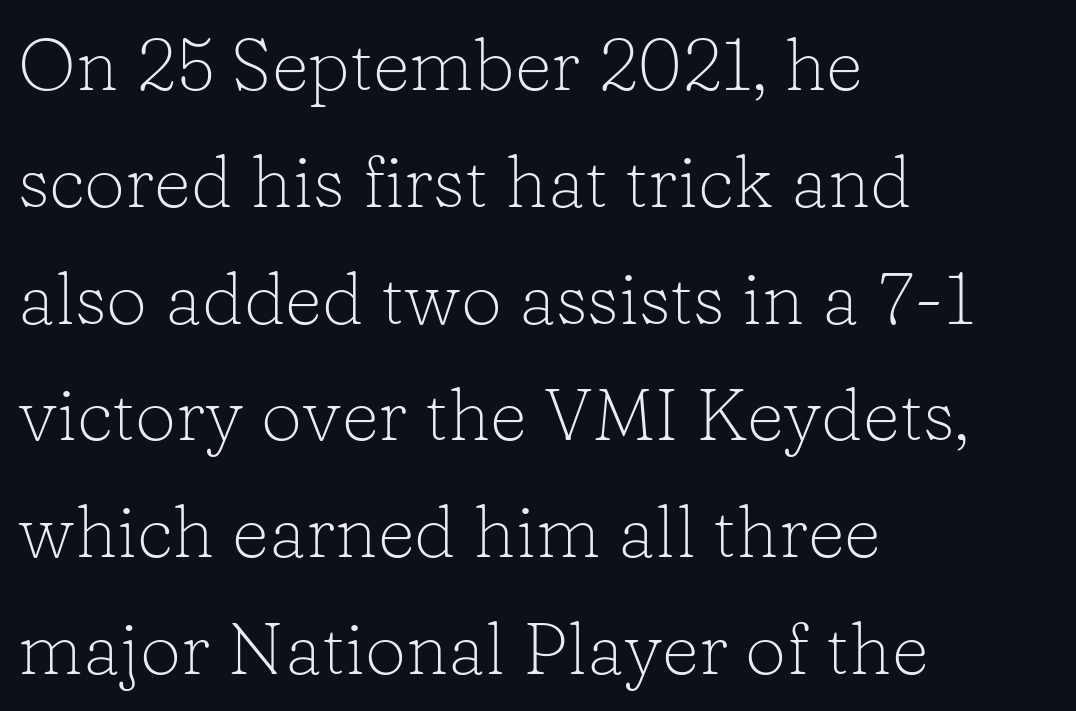
{"serif": "yes", "italic": "no", "bold": "no", "weight": "light", "width": "normal", "stroke_contrast": "low", "x_height": "medium", "monospaced": "no", "underline": "no", "align": "left", "line_spacing": "normal", "line_spacing_ratio": 1.6, "letter_spacing": "normal", "letter_spacing_em": 0.0, "glyph_px": 73}
